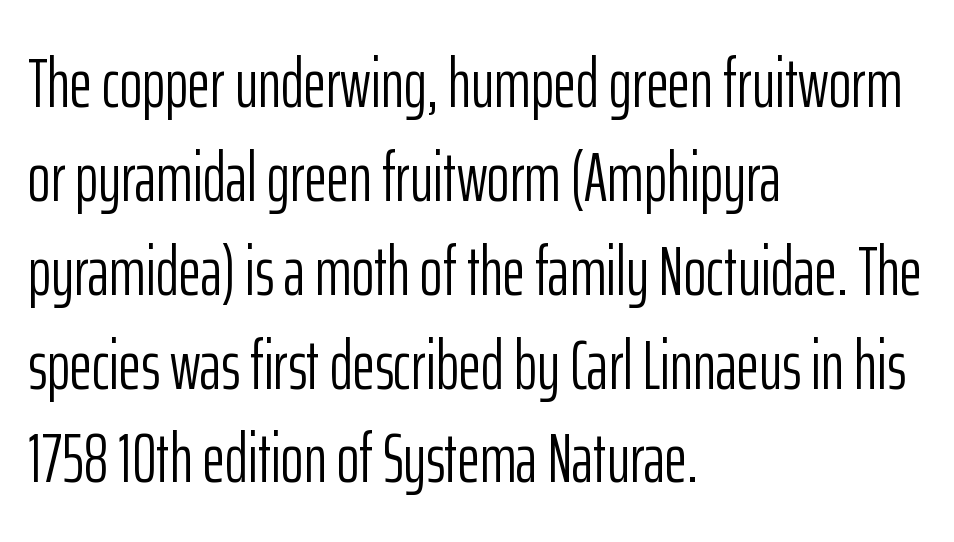
The rows are spaced the way most documents space them. Style check: upright. The typeface chosen for these lines omits serifs. The space directly below the letters is spotless.
